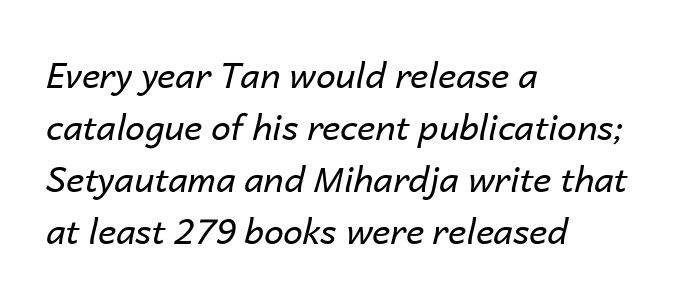
The image shows 35 px regular-weight type, italic (leaning right); set left-aligned, normal line spacing (1.49x), normal letter spacing, not underlined; low stroke contrast and a medium x-height.
